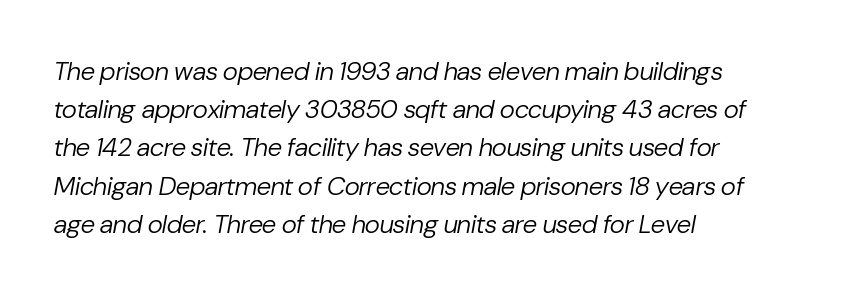
The face used here is rendered with its standard letterfit. Clear beneath every line of the passage. Quick note: interline space is typical. If you drew a ruler down the left edge, every line would touch it. No letter is thick-stroked: the sample isn't bold.
